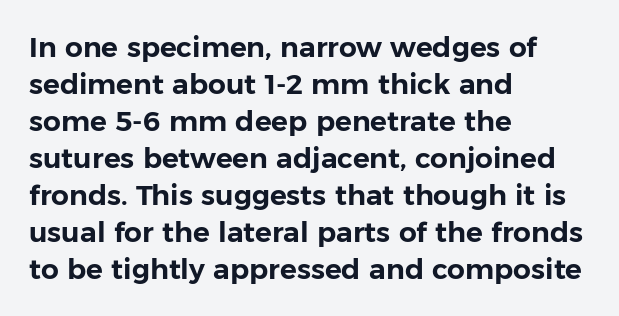
{"serif": "no", "italic": "no", "width": "normal", "stroke_contrast": "low", "x_height": "medium", "monospaced": "no", "underline": "no", "align": "left", "line_spacing": "normal", "line_spacing_ratio": 1.32, "letter_spacing": "normal", "letter_spacing_em": 0.0, "glyph_px": 28}
